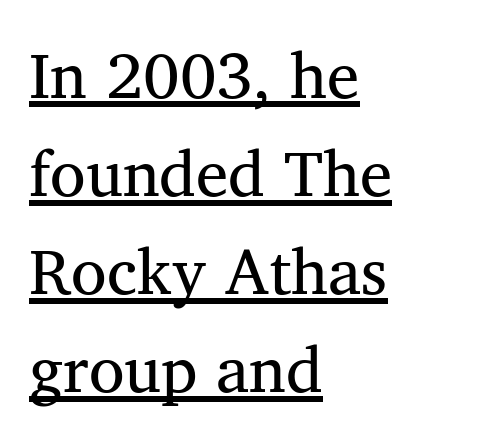
{"serif": "yes", "italic": "no", "width": "normal", "stroke_contrast": "medium", "x_height": "medium", "monospaced": "no", "underline": "yes", "align": "left", "line_spacing": "normal", "line_spacing_ratio": 1.51, "letter_spacing": "normal", "letter_spacing_em": 0.0, "glyph_px": 65}
